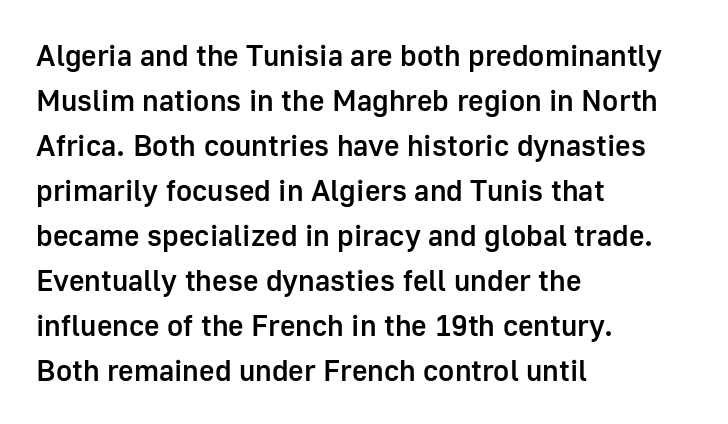
The image shows 30 px semibold sans-serif type, upright; set left-aligned, normal line spacing (1.5x), normal letter spacing, not underlined; low stroke contrast and a medium x-height.
